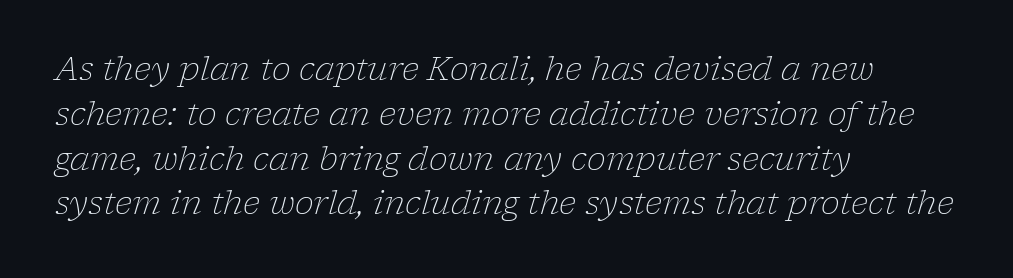
Q: Is the text bold? A: No.
Q: Is the text italic (slanted)? A: Yes, it leans right by about 17 degrees.
Q: Is the typeface a serif or a sans-serif typeface? A: Serif.
Q: Is the text underlined? A: No.
Q: How is the paragraph aligned? A: Left-aligned.
Q: Is the spacing between letters normal or unusually wide? A: Normal.
Q: Is the spacing between lines tight, normal or loose? A: Normal.
Q: Width (condensed, normal, or wide)? A: Normal.
Q: Stroke contrast? A: Low.
Q: x-height? A: Medium.
Q: Monospaced? A: No.
